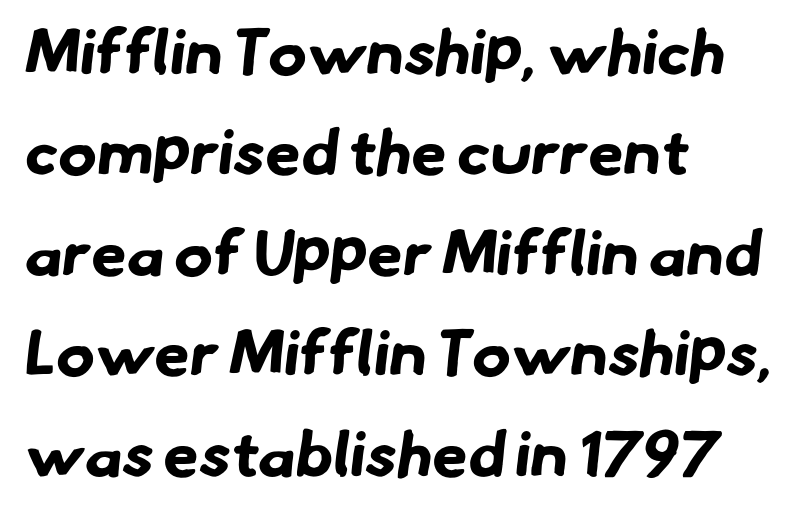
Q: Is the text bold? A: Yes.
Q: Is the typeface a serif or a sans-serif typeface? A: Sans-serif.
Q: Is the text underlined? A: No.
Q: How is the paragraph aligned? A: Left-aligned.
Q: Is the spacing between letters normal or unusually wide? A: Normal.
Q: Is the spacing between lines tight, normal or loose? A: Normal.
Q: Width (condensed, normal, or wide)? A: Normal.
Q: Stroke contrast? A: Low.
Q: x-height? A: Small.
Q: Monospaced? A: No.
